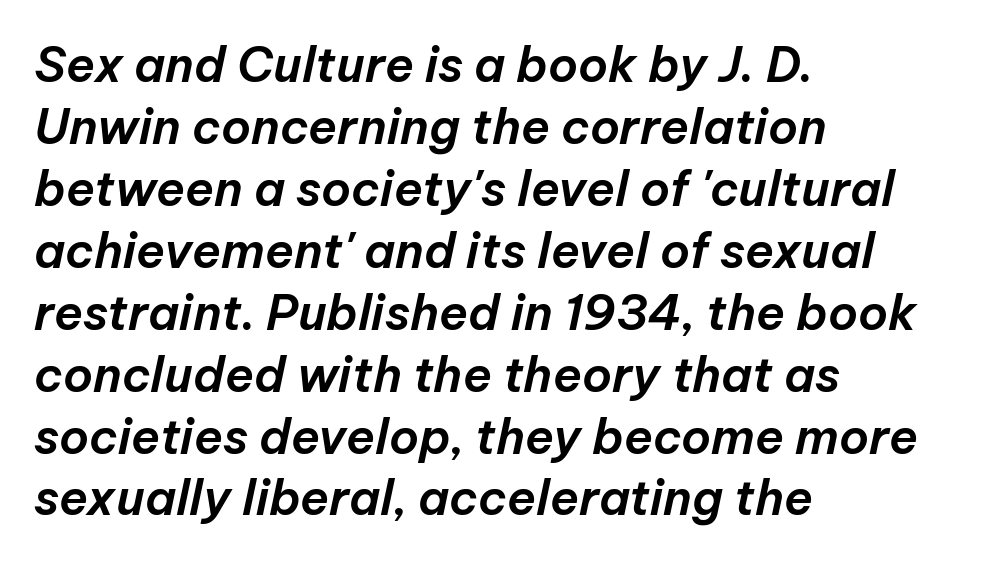
The image shows 48 px text type, italic (leaning right); set left-aligned, normal line spacing (1.29x), normal letter spacing, not underlined; low stroke contrast and a medium x-height.
